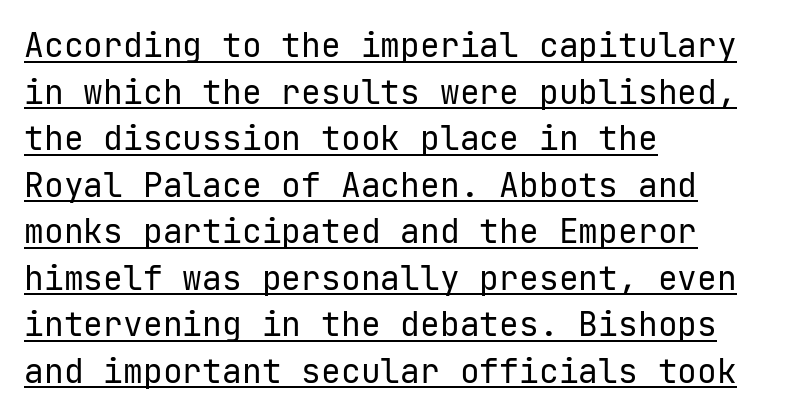
Q: Is the text bold? A: No.
Q: Is the text italic (slanted)? A: No, it is upright.
Q: Is the typeface a serif or a sans-serif typeface? A: Sans-serif.
Q: Is the text underlined? A: Yes.
Q: How is the paragraph aligned? A: Left-aligned.
Q: Is the spacing between letters normal or unusually wide? A: Normal.
Q: Is the spacing between lines tight, normal or loose? A: Normal.
Q: Width (condensed, normal, or wide)? A: Normal.
Q: Stroke contrast? A: Low.
Q: x-height? A: Medium.
Q: Monospaced? A: Yes.
